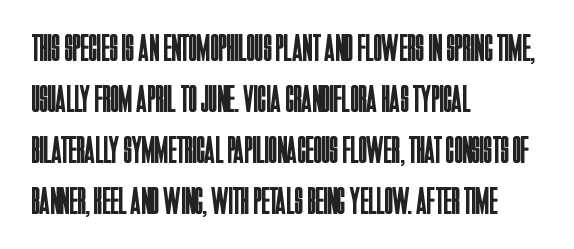
The weight would be labelled regular, book, light, or lighter still. Letter spacing: default. Check the space under the baseline: it is left empty. The setting favours the left margin, as ordinary paragraphs usually do. Characters remain perfectly vertical along every line. Character widths vary here, with narrow letters taking less room than wide ones.
